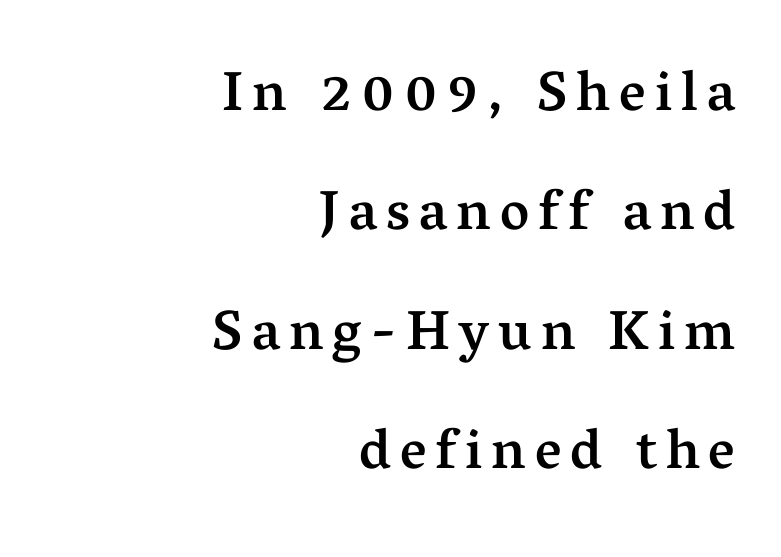
{"serif": "yes", "italic": "no", "bold": "semi", "weight": "semibold", "width": "normal", "stroke_contrast": "medium", "x_height": "medium", "monospaced": "no", "underline": "no", "align": "right", "line_spacing": "loose", "line_spacing_ratio": 2.13, "glyph_px": 56}
